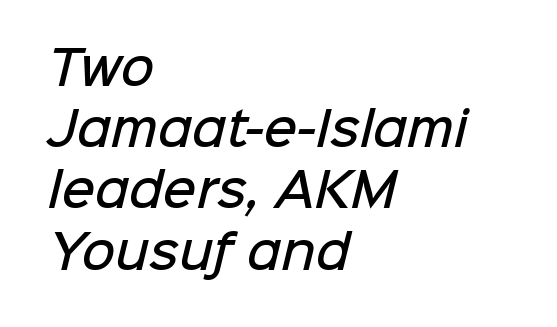
Q: Is the text bold? A: Semi-bold.
Q: Is the typeface a serif or a sans-serif typeface? A: Sans-serif.
Q: Is the text underlined? A: No.
Q: How is the paragraph aligned? A: Left-aligned.
Q: Is the spacing between letters normal or unusually wide? A: Normal.
Q: Is the spacing between lines tight, normal or loose? A: Normal.
Q: Width (condensed, normal, or wide)? A: Normal.
Q: Stroke contrast? A: Low.
Q: x-height? A: Medium.
Q: Monospaced? A: No.
